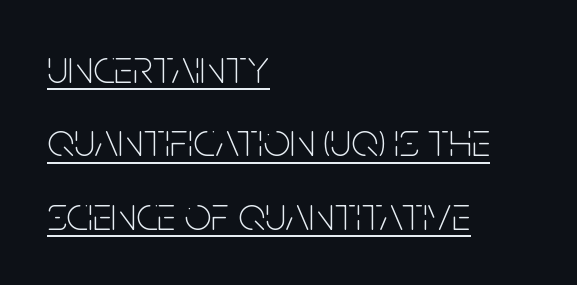
The image shows 48 px thin, condensed sans-serif type, upright; set left-aligned, normal line spacing (1.53x), normal letter spacing, underlined; low stroke contrast and a large x-height.
